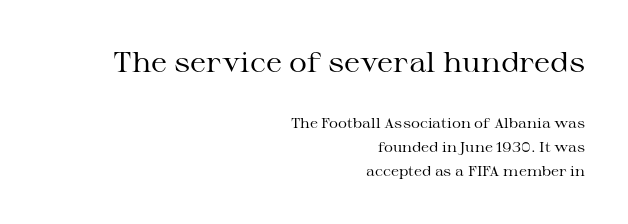
{"serif": "yes", "italic": "no", "bold": "no", "weight": "regular", "width": "wide", "stroke_contrast": "medium", "x_height": "medium", "monospaced": "no", "underline": "no", "align": "right", "line_spacing": "normal", "line_spacing_ratio": 1.7, "letter_spacing": "normal", "letter_spacing_em": 0.0, "larger_block": "first", "size_ratio": 2.0, "glyph_px": 28}
